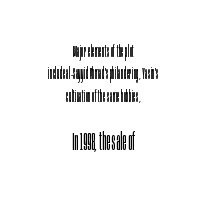
The image shows 25 px text type, upright; set centered, normal line spacing (1.32x), normal letter spacing, not underlined; the second (bottom) block is 1.47x larger.
